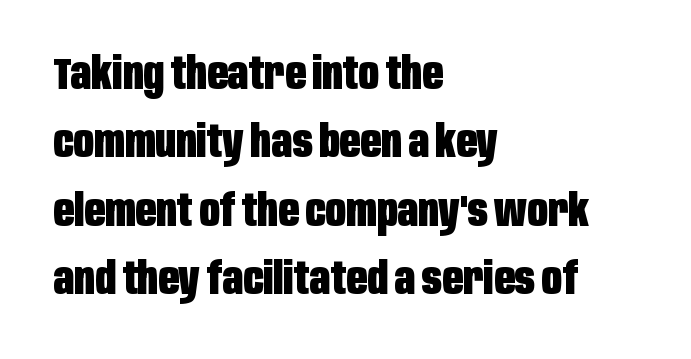
The string is rendered with underlining switched off. Typesetter's note: full bold, strokes at maximum text heaviness. The passage shown has conventional tracking throughout. The ragged edge is on the right, which tells us the setting is flush left. These lines sit exactly where default settings would place them.
